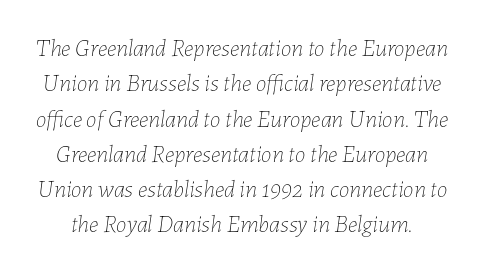
The passage shown has conventional tracking throughout. Normally led — the rows are evenly, conventionally spaced. Think standard paragraph weight, or any step lighter than that. Only glyphs here, with clear space below each row. The lettering tilts uniformly, giving the passage an italic look.
